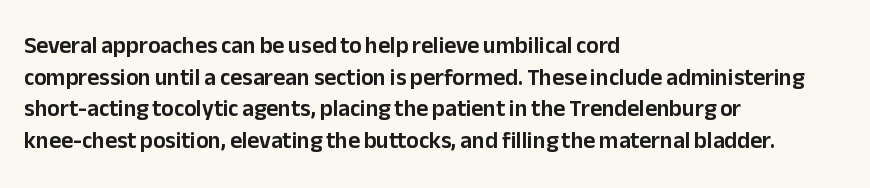
{"italic": "no", "underline": "no", "align": "left", "line_spacing": "normal", "line_spacing_ratio": 1.38, "letter_spacing": "normal", "letter_spacing_em": 0.0, "glyph_px": 23}
